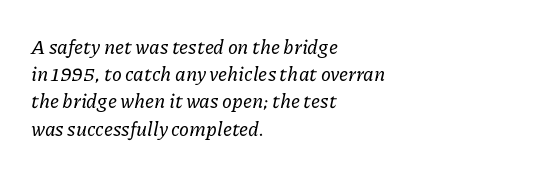
The image shows 20 px text type, italic (leaning right); set left-aligned, normal line spacing (1.36x), normal letter spacing, not underlined.
